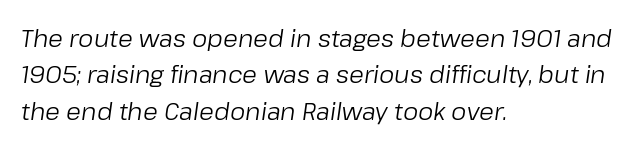
This is oblique type, the kind used for emphasis or titles. Compared with a centered layout, this one pins lines to the left instead. Line spacing here is normal. No extra ink here — the face is not bold. Anything drawn beneath the words? Only blank space. What stands out about the letter spacing? Nothing — it is the standard amount.
